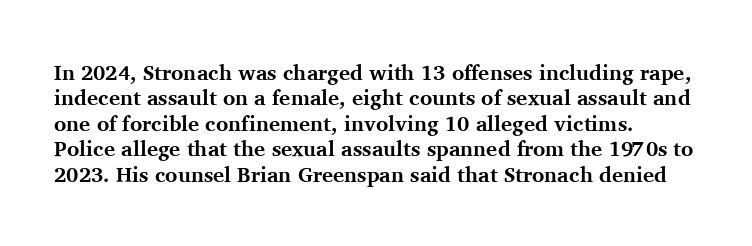
The image shows 21 px bold type, upright; set left-aligned, line spacing 1.21x, normal letter spacing, not underlined.
